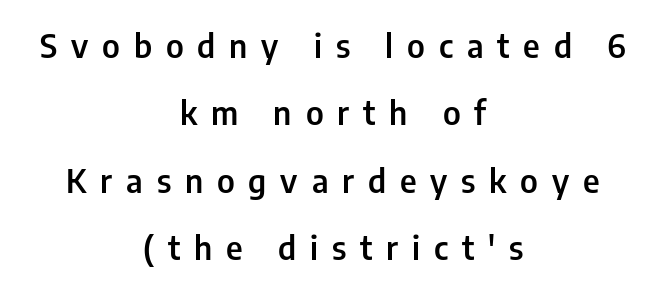
The image shows 33 px semibold, condensed sans-serif type, upright; set centered, loose line spacing (2.04x), unusually wide letter spacing (+0.42 em), not underlined; low stroke contrast and a medium x-height.
